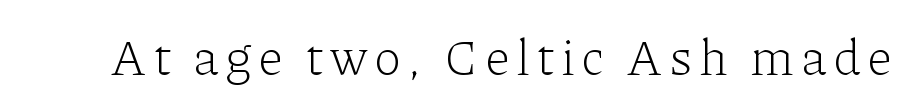
The image shows 50 px light serif type, upright; set not underlined; low stroke contrast and a medium x-height.
